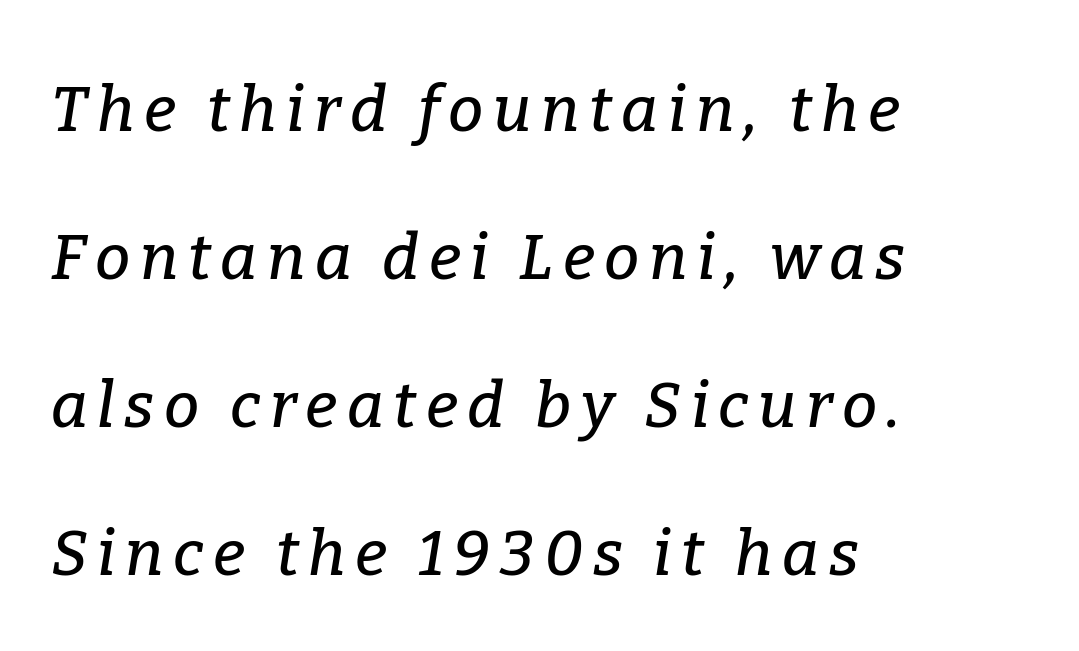
Q: Is the text italic (slanted)? A: Yes, it leans right by about 9 degrees.
Q: Is the typeface a serif or a sans-serif typeface? A: Serif.
Q: Is the text underlined? A: No.
Q: How is the paragraph aligned? A: Left-aligned.
Q: Is the spacing between lines tight, normal or loose? A: Loose.
Q: Width (condensed, normal, or wide)? A: Normal.
Q: Stroke contrast? A: Low.
Q: x-height? A: Medium.
Q: Monospaced? A: No.
